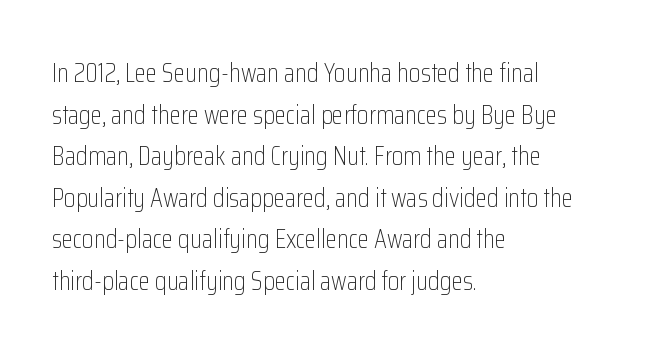
Rule under the text: the space is simply empty. One-word summary of the alignment: left. Stroke thickness stays within the range of a standard reading face or lighter. Rows of type keep a routine distance in the vertical direction. Ascenders rise straight up at ninety degrees. The tracking reads as untouched default to a designer's eye.
